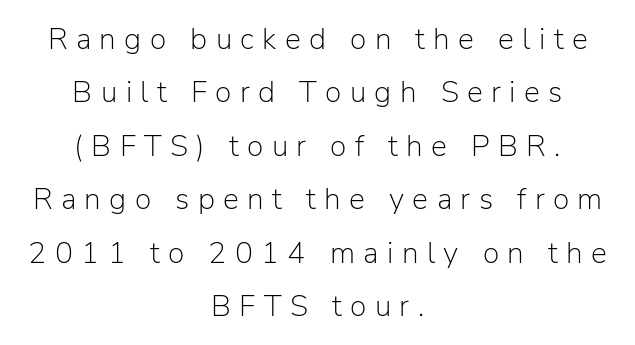
The image shows 30 px light sans-serif type, upright; set centered, line spacing 1.78x, unusually wide letter spacing (+0.28 em), not underlined; low stroke contrast and a medium x-height.
